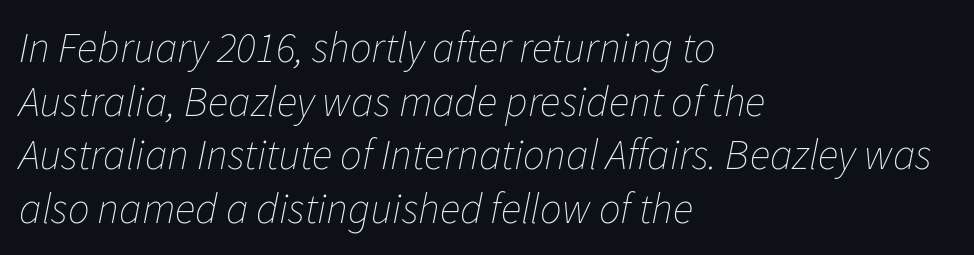
The image shows 43 px thin type, italic (leaning right); set left-aligned, normal line spacing (1.25x), normal letter spacing, not underlined; low stroke contrast and a medium x-height.
